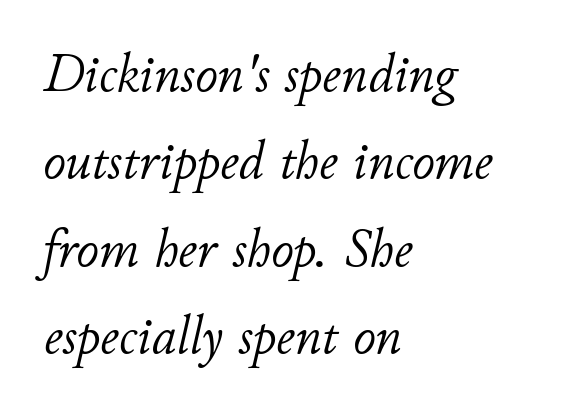
{"italic": "yes", "lean": "right", "slant_degrees": 11, "bold": "no", "weight": "light", "width": "normal", "stroke_contrast": "low", "x_height": "small", "monospaced": "no", "underline": "no", "align": "left", "line_spacing": "normal", "line_spacing_ratio": 1.59, "letter_spacing": "normal", "letter_spacing_em": 0.0, "glyph_px": 55}
